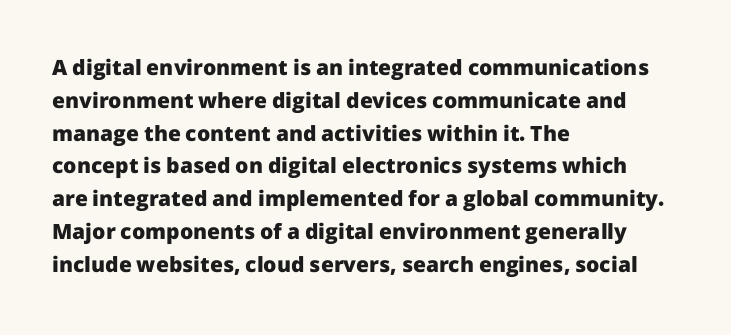
The image shows 21 px bold type, upright; set left-aligned, normal line spacing (1.56x), normal letter spacing, not underlined.
